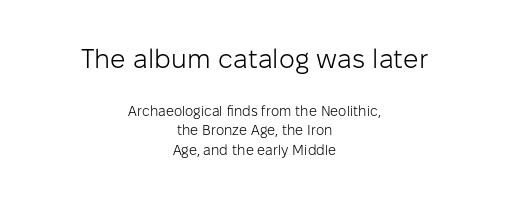
{"italic": "no", "bold": "no", "underline": "no", "align": "center", "line_spacing": "normal", "line_spacing_ratio": 1.41, "letter_spacing": "normal", "letter_spacing_em": 0.0, "larger_block": "first", "size_ratio": 1.93, "glyph_px": 27}
